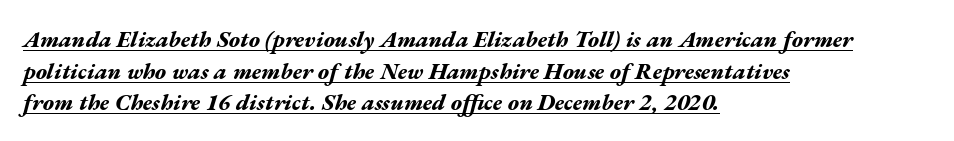
The image shows 23 px bold type, italic (leaning right); set left-aligned, normal line spacing (1.38x), normal letter spacing, underlined.
